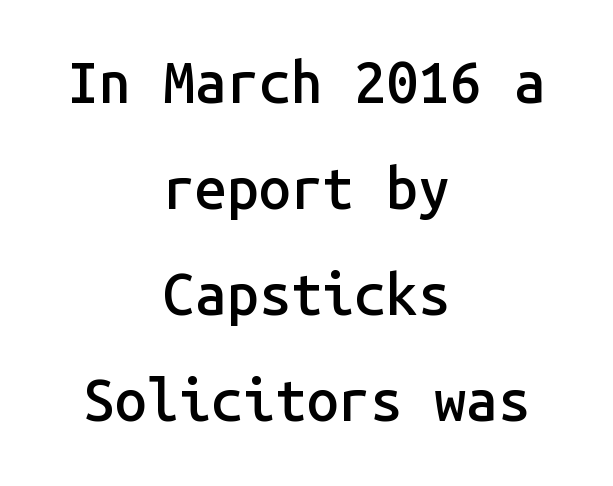
{"serif": "no", "italic": "no", "bold": "semi", "weight": "semibold", "width": "normal", "stroke_contrast": "low", "x_height": "medium", "monospaced": "yes", "underline": "no", "align": "center", "line_spacing_ratio": 1.86, "letter_spacing": "normal", "letter_spacing_em": 0.0, "glyph_px": 57}
